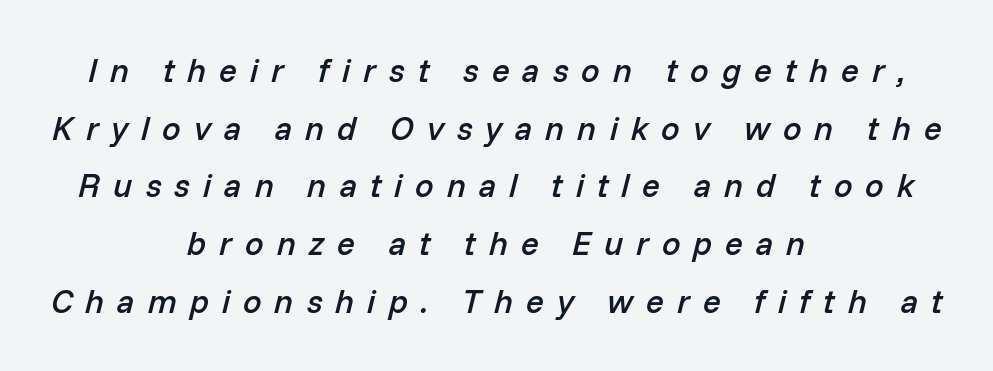
{"italic": "yes", "lean": "right", "slant_degrees": 14, "bold": "semi", "weight": "semibold", "width": "normal", "stroke_contrast": "low", "x_height": "medium", "monospaced": "no", "underline": "no", "align": "center", "line_spacing_ratio": 1.75, "letter_spacing": "wide", "letter_spacing_em": 0.39, "glyph_px": 33}
